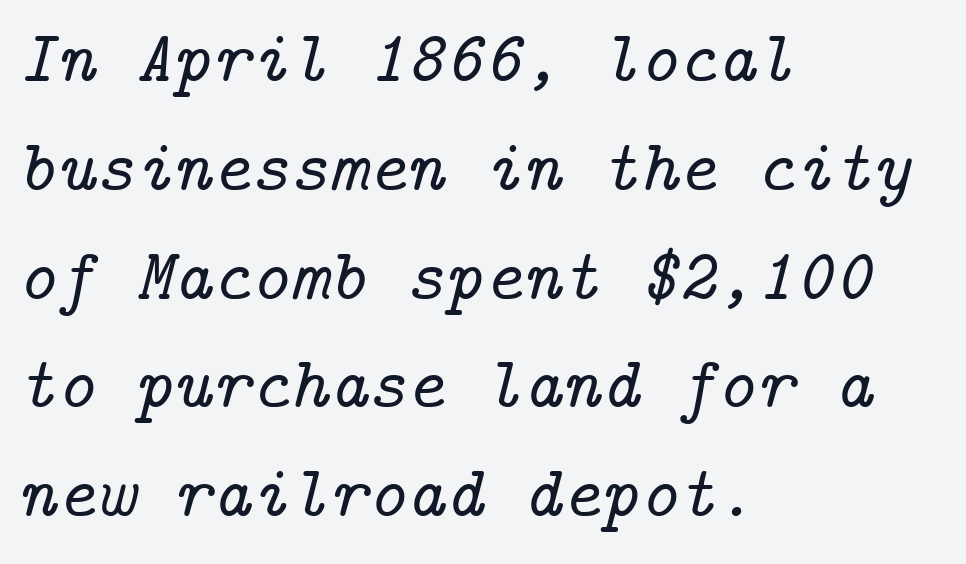
{"serif": "yes", "italic": "yes", "lean": "right", "slant_degrees": 14, "width": "normal", "stroke_contrast": "low", "x_height": "medium", "underline": "no", "align": "left", "line_spacing": "normal", "line_spacing_ratio": 1.47, "letter_spacing": "normal", "letter_spacing_em": 0.0, "glyph_px": 74}
